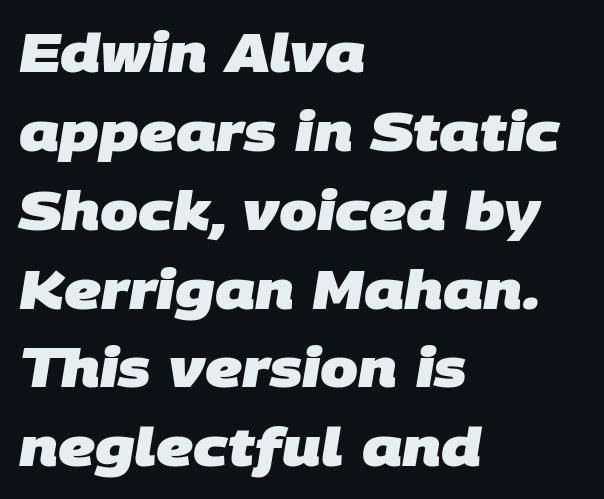
The image shows 54 px heavy sans-serif type; set left-aligned, normal line spacing (1.46x), normal letter spacing, not underlined; low stroke contrast and a large x-height.
